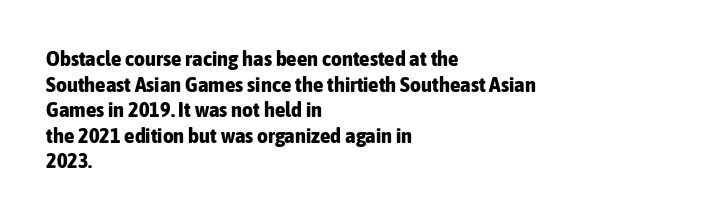
The image shows 21 px bold type, upright; set left-aligned, line spacing 1.22x, normal letter spacing, not underlined.
